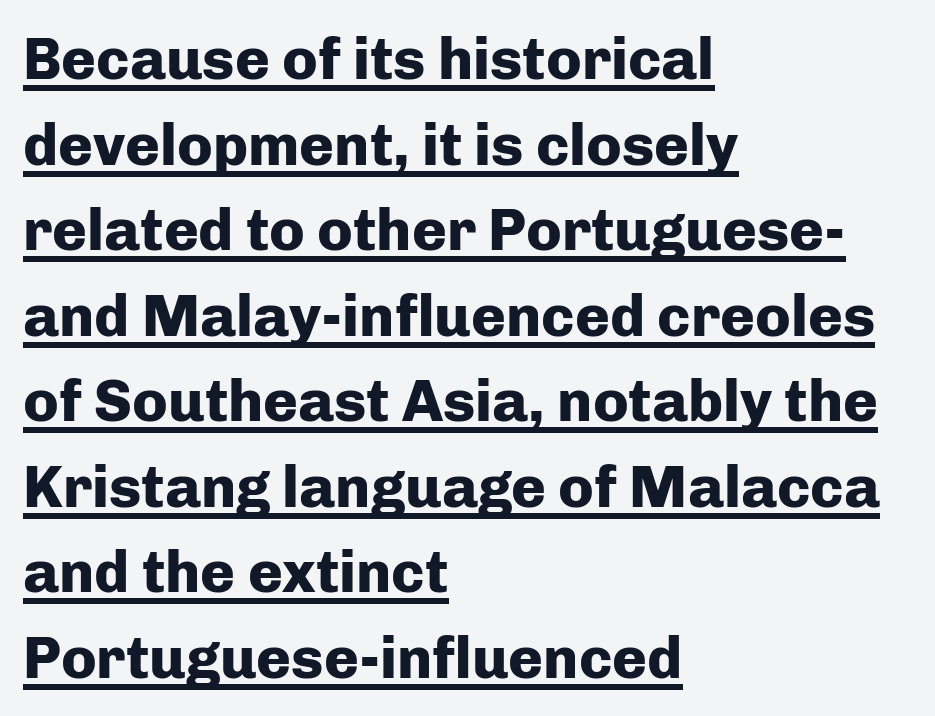
The image shows 59 px heavy sans-serif type, upright; set left-aligned, normal line spacing (1.45x), normal letter spacing, underlined; low stroke contrast and a medium x-height.
